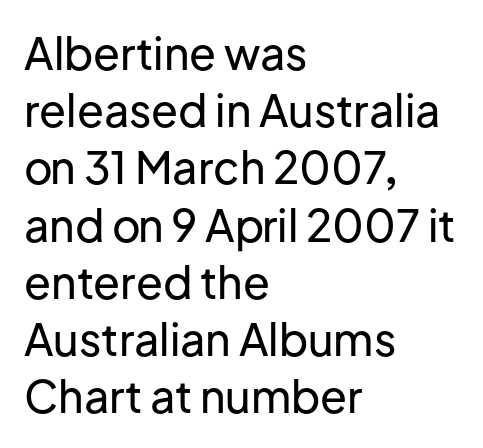
{"serif": "no", "italic": "no", "width": "normal", "stroke_contrast": "low", "x_height": "medium", "monospaced": "no", "underline": "no", "align": "left", "line_spacing": "normal", "line_spacing_ratio": 1.3, "letter_spacing": "normal", "letter_spacing_em": 0.0, "glyph_px": 44}
